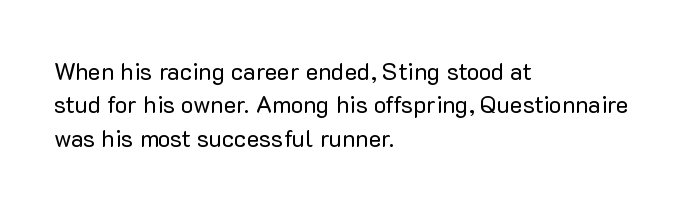
The letterforms sit at book weight or below. Posture: straight, roman, zero tilt. Tracking value appears to be zero — textbook default spacing. The passage shown stacks its lines at a standard gap. Is the block centered? No — it sits flush against the left margin. The foot of each line stays bare and open.
